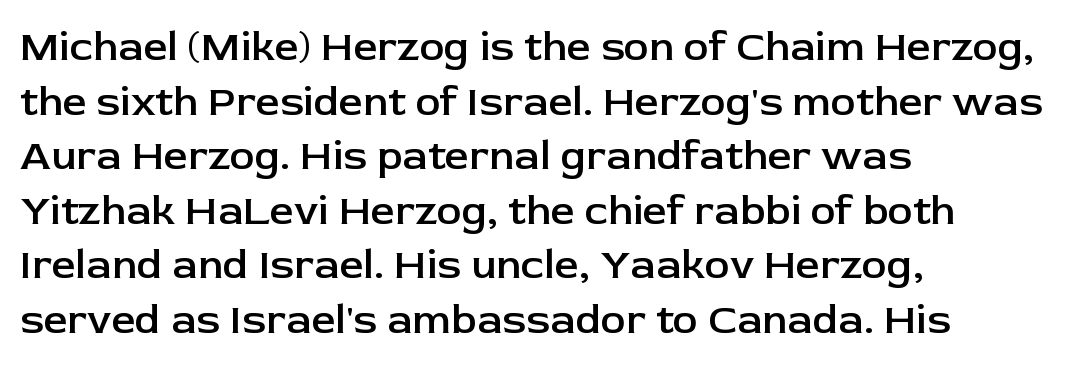
The image shows 42 px semibold sans-serif type, upright; set left-aligned, normal line spacing (1.3x), normal letter spacing, not underlined; low stroke contrast and a medium x-height.
